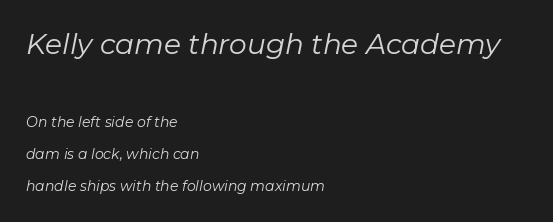
{"italic": "yes", "lean": "right", "slant_degrees": 11, "bold": "no", "weight": "regular", "width": "normal", "stroke_contrast": "low", "x_height": "medium", "monospaced": "no", "underline": "no", "align": "left", "line_spacing": "loose", "line_spacing_ratio": 2.3, "letter_spacing": "normal", "letter_spacing_em": 0.0, "larger_block": "first", "size_ratio": 2.0, "glyph_px": 28}
